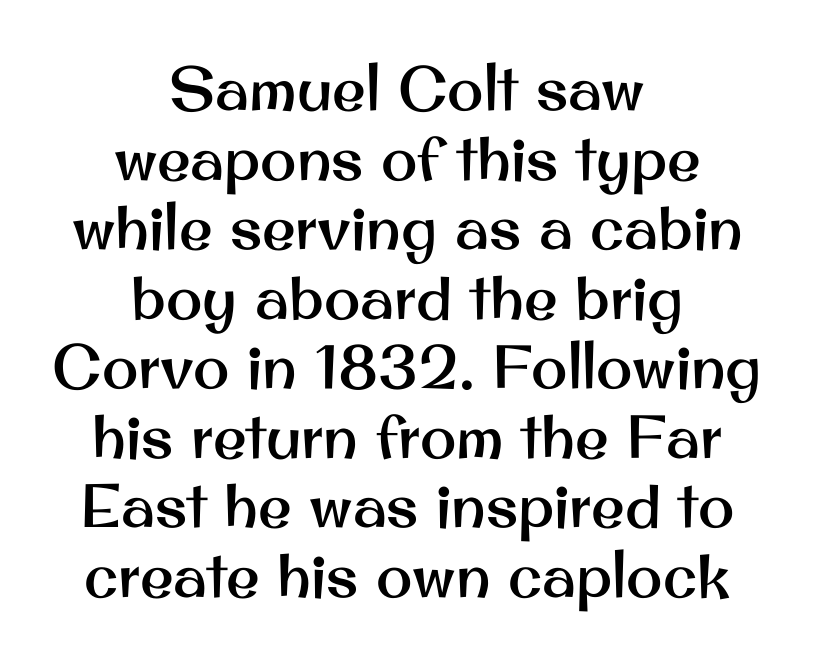
Short and long lines alike share a common midpoint. The letters carry no serifs — their stems end cleanly without finishing strokes. The space between consecutive lines is stingy. The face used here is proportionally spaced, like ordinary book or web type. Is there any slant? The stems are plumb. The specimen omits any rule beneath the text block's lines.
